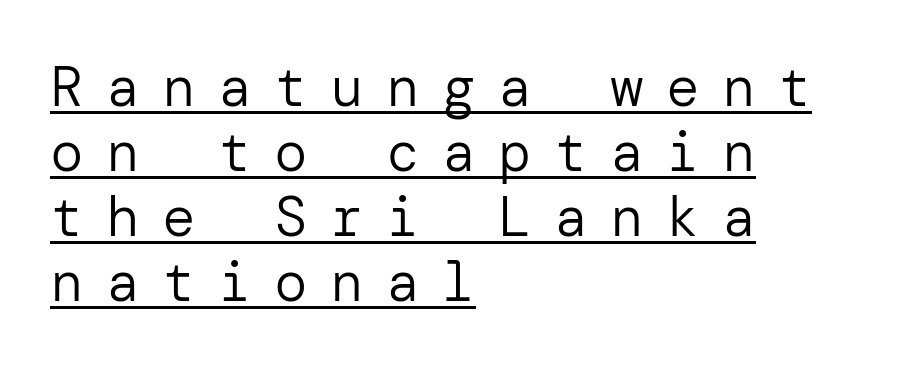
{"serif": "no", "italic": "no", "bold": "no", "weight": "regular", "width": "normal", "stroke_contrast": "low", "x_height": "medium", "underline": "yes", "align": "left", "line_spacing_ratio": 1.16, "letter_spacing": "wide", "letter_spacing_em": 0.4, "glyph_px": 56}
